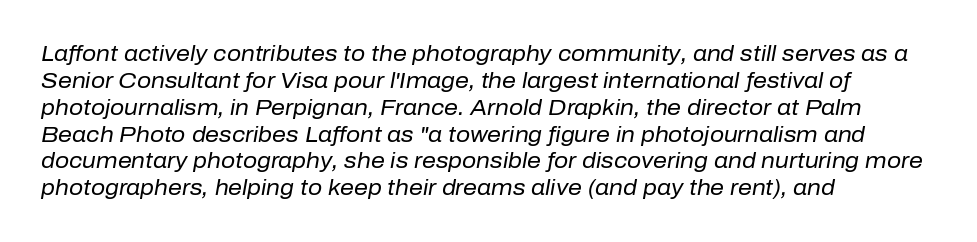
Weight: regular or lighter. The letterforms sit shoulder to shoulder at normal distance. A student would call this left alignment; a typographer would say flush left, rag right. You can tell it's italic because the verticals aren't actually vertical.
